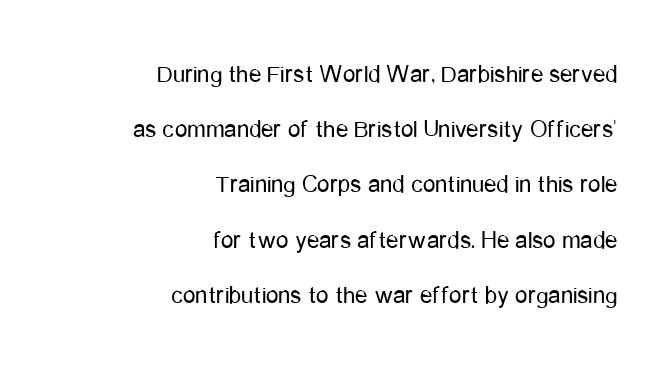
{"italic": "no", "bold": "no", "underline": "no", "align": "right", "line_spacing": "loose", "line_spacing_ratio": 2.21, "letter_spacing": "normal", "letter_spacing_em": 0.0, "glyph_px": 25}
